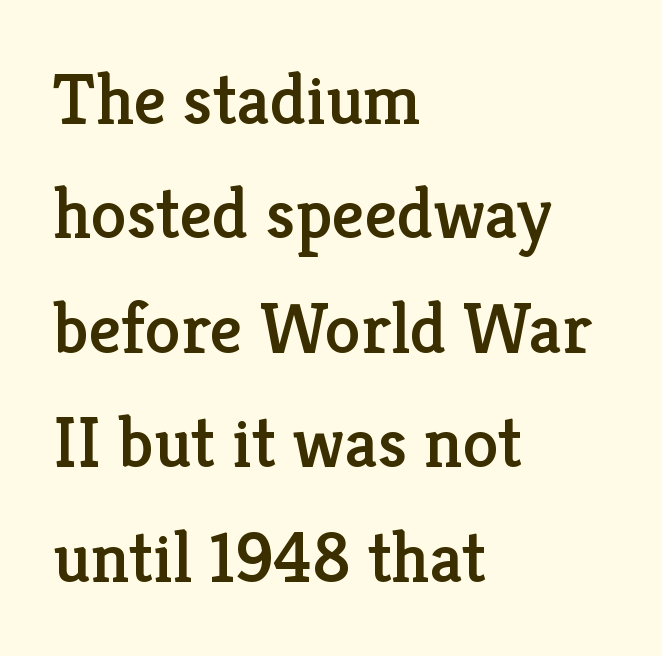
Q: Is the text italic (slanted)? A: No, it is upright.
Q: Is the typeface a serif or a sans-serif typeface? A: Serif.
Q: Is the text underlined? A: No.
Q: How is the paragraph aligned? A: Left-aligned.
Q: Is the spacing between letters normal or unusually wide? A: Normal.
Q: Is the spacing between lines tight, normal or loose? A: Normal.
Q: Width (condensed, normal, or wide)? A: Normal.
Q: Stroke contrast? A: Low.
Q: x-height? A: Medium.
Q: Monospaced? A: No.
